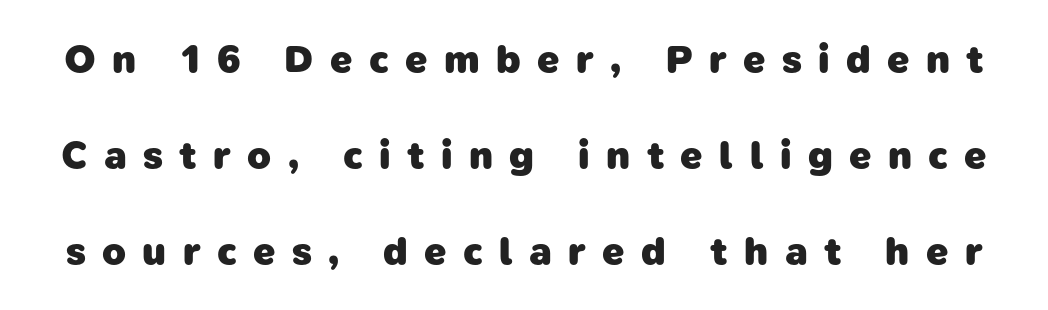
The image shows 39 px heavy sans-serif type; set loose line spacing (2.46x), unusually wide letter spacing (+0.42 em), not underlined; low stroke contrast and a medium x-height.
